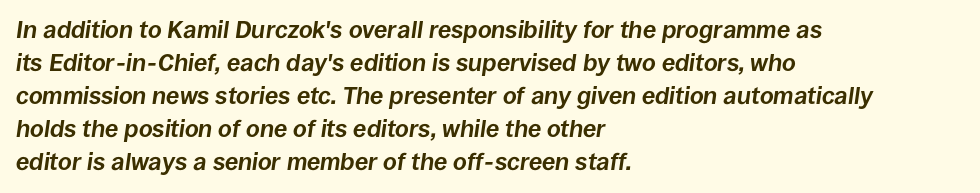
Weight check: bold — yes, fully. Notice how the passage keeps a crisp vertical edge on the left only. Quick note: underline off. If you measured baseline to baseline, you'd find a middling distance. Every character sits at an angle, as italics do.
